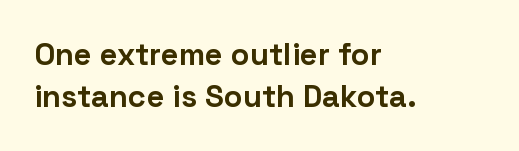
The image shows 31 px bold sans-serif type, upright; set left-aligned, normal line spacing (1.34x), normal letter spacing, not underlined; low stroke contrast and a medium x-height.
